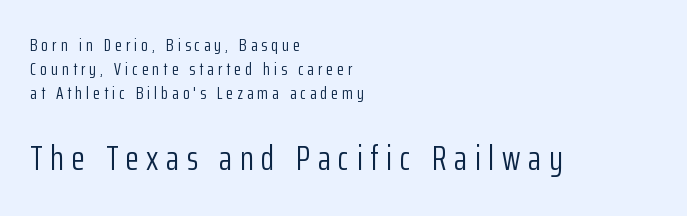
These lines stack with their left ends in a neat column. The typeface chosen for these lines omits serifs. The strokes are not fattened; the text isn't bold. The typography opts for an upright posture over an oblique one. The horizontal fit of the characters is loose and conspicuously gappy. The face used here is proportionally spaced, like ordinary book or web type.
